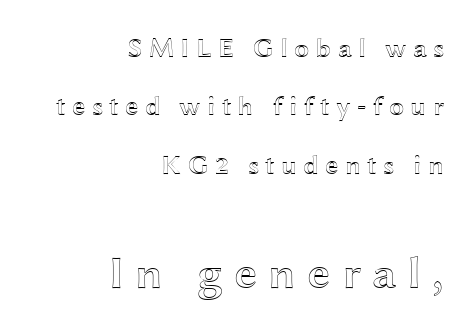
{"italic": "no", "width": "wide", "x_height": "medium", "monospaced": "no", "underline": "no", "align": "right", "line_spacing": "loose", "line_spacing_ratio": 2.16, "letter_spacing": "wide", "letter_spacing_em": 0.23, "larger_block": "second", "size_ratio": 1.74, "glyph_px": 47}
